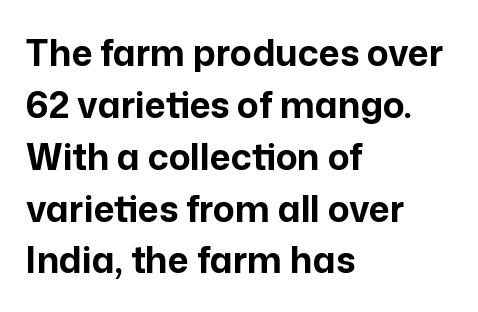
One-word summary of the alignment: left. A bare baseline throughout the passage. Notice how descenders clear the ascenders below comfortably — that's standard leading. Weight: bold.
